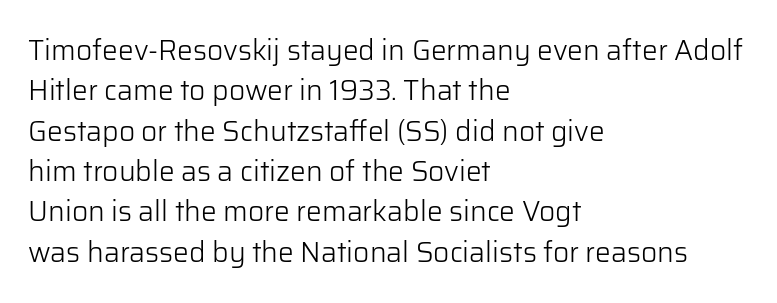
The image shows 28 px light sans-serif type, upright; set left-aligned, normal line spacing (1.44x), normal letter spacing, not underlined; low stroke contrast and a medium x-height.
